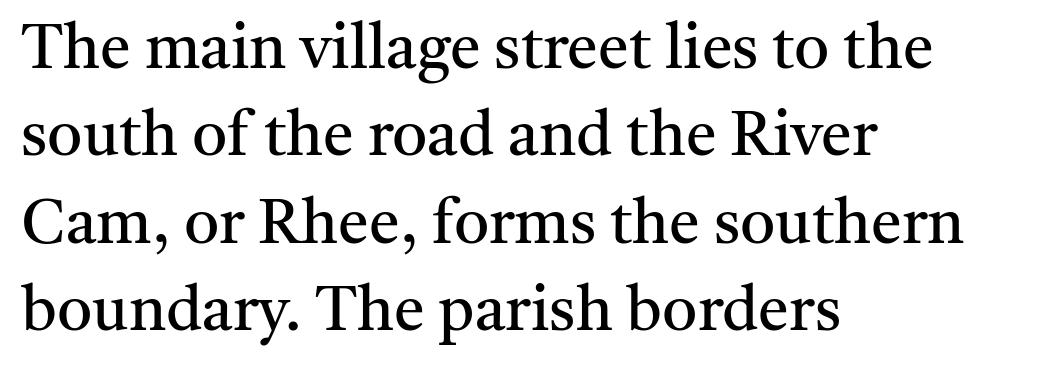
Q: Is the text bold? A: No.
Q: Is the text italic (slanted)? A: No, it is upright.
Q: Is the typeface a serif or a sans-serif typeface? A: Serif.
Q: Is the text underlined? A: No.
Q: How is the paragraph aligned? A: Left-aligned.
Q: Is the spacing between letters normal or unusually wide? A: Normal.
Q: Is the spacing between lines tight, normal or loose? A: Normal.
Q: Width (condensed, normal, or wide)? A: Normal.
Q: Stroke contrast? A: Medium.
Q: x-height? A: Medium.
Q: Monospaced? A: No.
